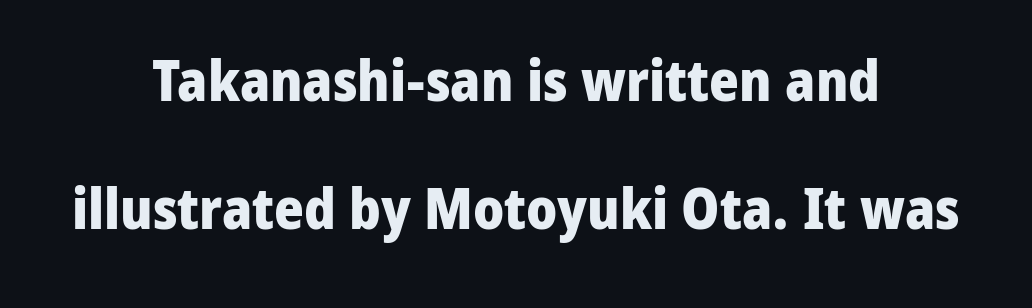
If you folded the block vertically in half, each line would mirror itself in length. Here the designer chose a conventional face with non-uniform glyph widths. Stroke thickness is high; the sample reads as a true bold. Notice the wide empty band between every row — that's loose leading. Look at the bottom of the vertical strokes: they stop flat, with no serifs.
